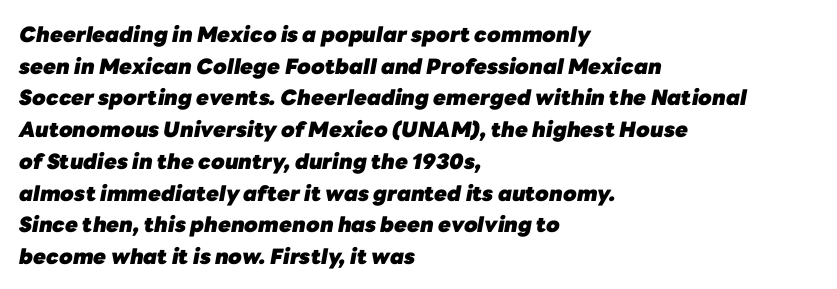
Q: Is the text bold? A: Yes.
Q: Is the text italic (slanted)? A: Yes, it leans right by about 10 degrees.
Q: Is the text underlined? A: No.
Q: How is the paragraph aligned? A: Left-aligned.
Q: Is the spacing between letters normal or unusually wide? A: Normal.
Q: Is the spacing between lines tight, normal or loose? A: Normal.
